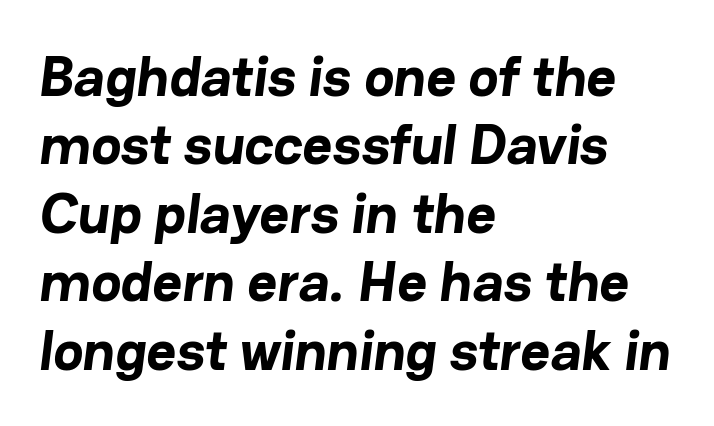
The image shows 57 px bold sans-serif type; set left-aligned, line spacing 1.2x, normal letter spacing, not underlined; low stroke contrast and a medium x-height.
